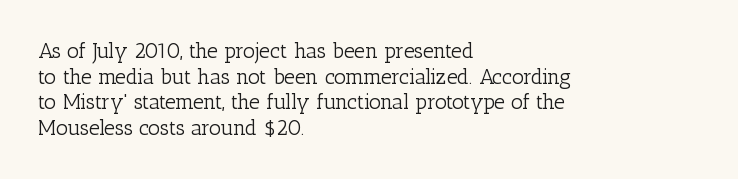
The image shows 21 px text type, upright; set left-aligned, line spacing 1.22x, normal letter spacing, not underlined.
